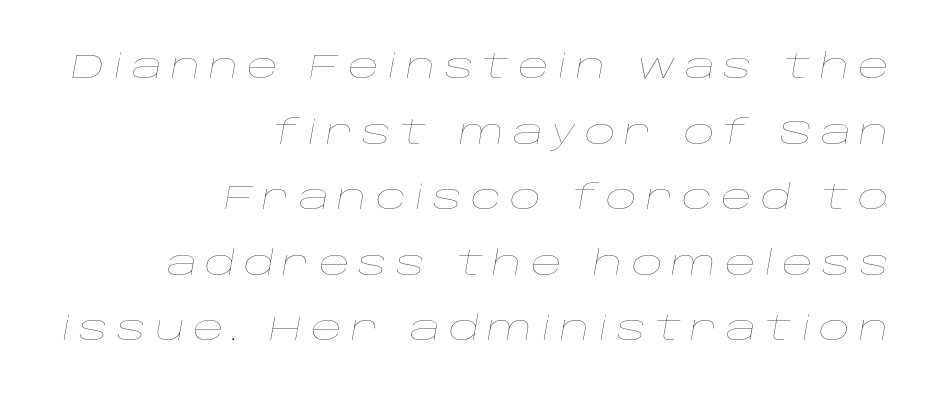
Q: Is the text bold? A: No.
Q: Is the text italic (slanted)? A: Yes, it leans right by about 10 degrees.
Q: Is the text underlined? A: No.
Q: How is the paragraph aligned? A: Right-aligned.
Q: Is the spacing between letters normal or unusually wide? A: Unusually wide.
Q: Is the spacing between lines tight, normal or loose? A: Loose.
Q: Width (condensed, normal, or wide)? A: Wide.
Q: Stroke contrast? A: Low.
Q: x-height? A: Large.
Q: Monospaced? A: No.
